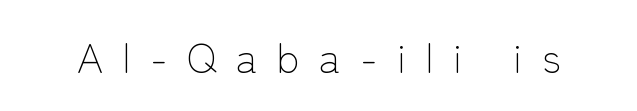
{"serif": "no", "italic": "no", "bold": "no", "weight": "light", "width": "normal", "stroke_contrast": "low", "x_height": "medium", "monospaced": "no", "underline": "no", "letter_spacing": "wide", "letter_spacing_em": 0.49, "glyph_px": 40}
